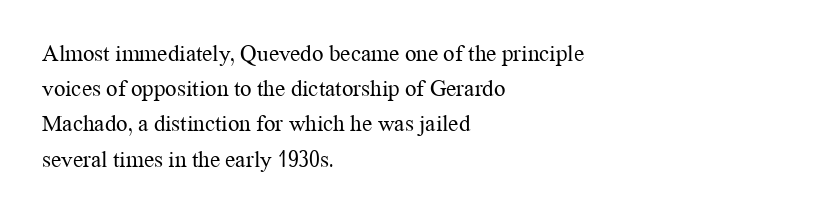
A typesetter would call this leading conventional body-copy spacing. Casual observation: everything's shoved over to the left. Counters stay open thanks to moderate or lighter strokes. The lettering stays uniformly vertical, giving the passage a roman look. No extra tracking has been applied to these lines. The gap between lines stays unmarked.
